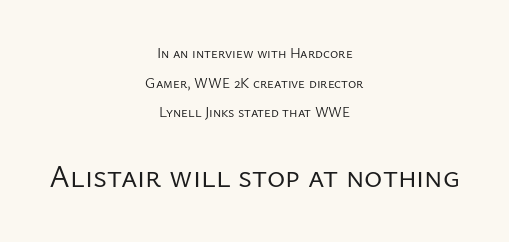
{"serif": "no", "italic": "no", "bold": "no", "weight": "regular", "width": "normal", "stroke_contrast": "low", "x_height": "medium", "monospaced": "no", "underline": "no", "align": "center", "line_spacing": "loose", "line_spacing_ratio": 2.11, "letter_spacing": "normal", "letter_spacing_em": 0.0, "larger_block": "second", "size_ratio": 2.21, "glyph_px": 31}
